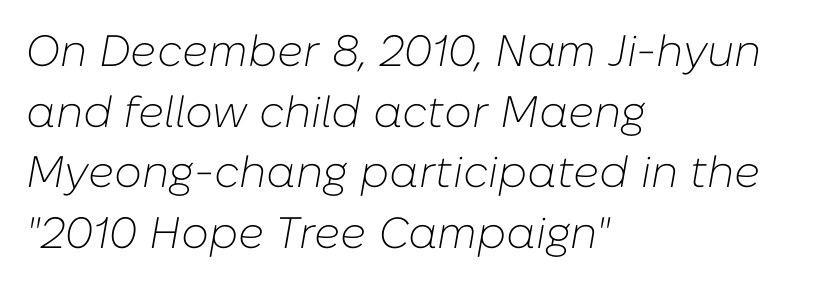
{"italic": "yes", "lean": "right", "slant_degrees": 10, "bold": "no", "weight": "light", "width": "normal", "stroke_contrast": "low", "x_height": "medium", "monospaced": "no", "underline": "no", "align": "left", "line_spacing": "normal", "line_spacing_ratio": 1.38, "letter_spacing": "normal", "letter_spacing_em": 0.0, "glyph_px": 44}
